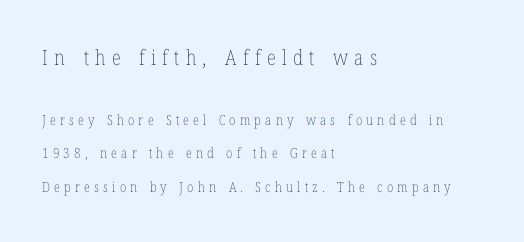
A typesetter would call this leading open, well beyond the default. Every character sits straight up, as roman type does. Scale decreases going downward across the two blocks. Compared with a centered layout, this one pins lines to the left instead.
